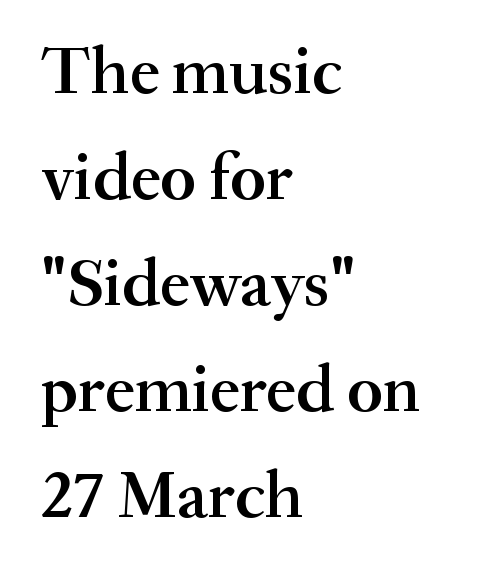
{"serif": "yes", "italic": "no", "bold": "semi", "weight": "semibold", "width": "normal", "stroke_contrast": "medium", "x_height": "small", "monospaced": "no", "underline": "no", "align": "left", "line_spacing": "normal", "line_spacing_ratio": 1.56, "letter_spacing": "normal", "letter_spacing_em": 0.0, "glyph_px": 68}
